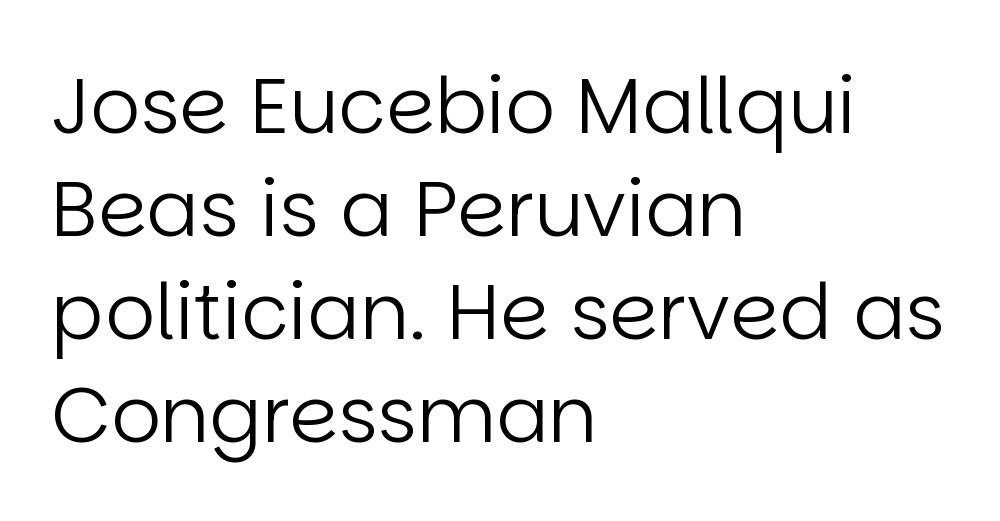
Q: Is the text bold? A: No.
Q: Is the text italic (slanted)? A: No, it is upright.
Q: Is the typeface a serif or a sans-serif typeface? A: Sans-serif.
Q: Is the text underlined? A: No.
Q: How is the paragraph aligned? A: Left-aligned.
Q: Is the spacing between letters normal or unusually wide? A: Normal.
Q: Is the spacing between lines tight, normal or loose? A: Normal.
Q: Width (condensed, normal, or wide)? A: Normal.
Q: Stroke contrast? A: Low.
Q: x-height? A: Large.
Q: Monospaced? A: No.
